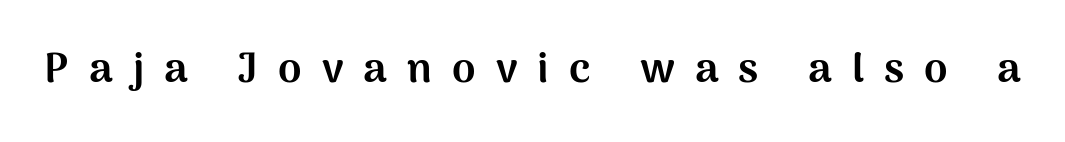
The image shows 42 px bold sans-serif type, upright; set unusually wide letter spacing (+0.48 em), not underlined; medium stroke contrast and a medium x-height.
